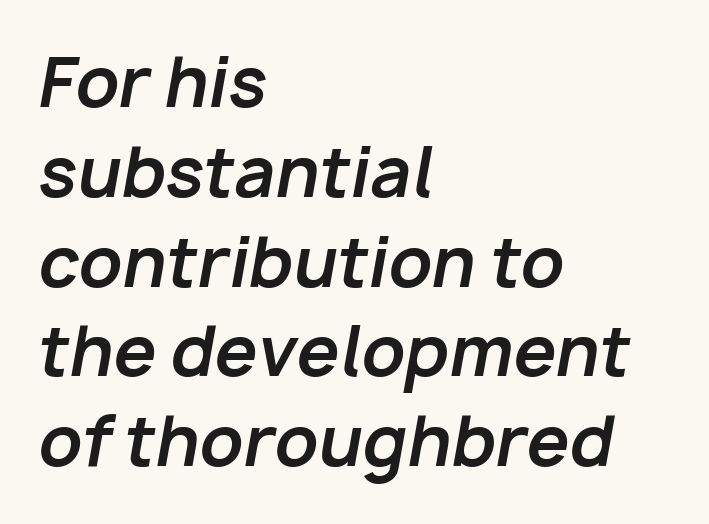
Words float on clear page, feet unadorned. Line starts are locked; line ends wander. A typesetter would call this proportional, since set widths differ per character. Line spacing here is normal. Posture: slanted.
